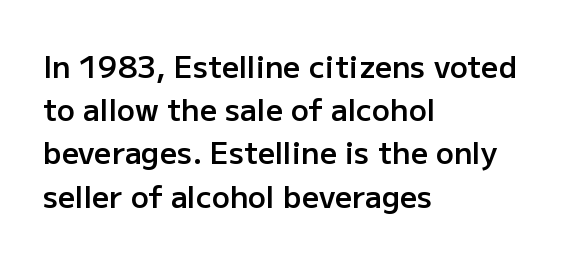
Unmarked baselines from the first word to the last. Proportional: the letters do not fall into vertical columns. Quick note: interline space is typical. The type family on display is of the sans-serif kind. The tracking reads as untouched default to a designer's eye.
